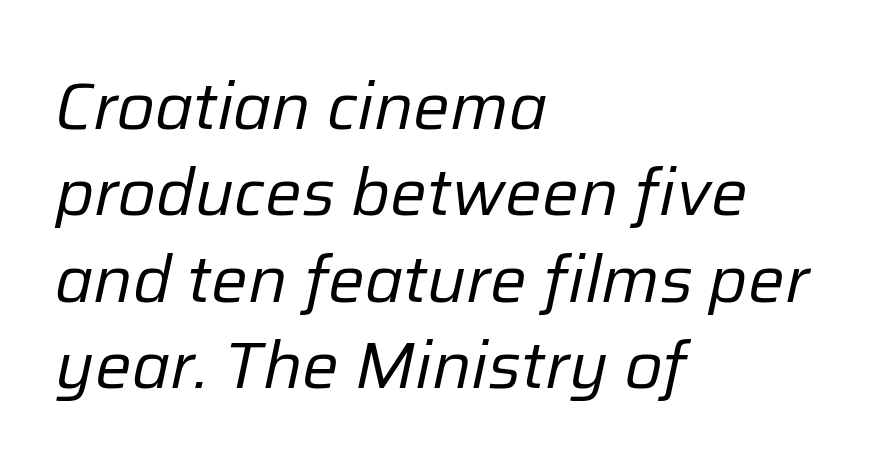
The image shows 65 px regular-weight type, italic (leaning right); set left-aligned, normal line spacing (1.33x), normal letter spacing, not underlined; low stroke contrast and a medium x-height.
